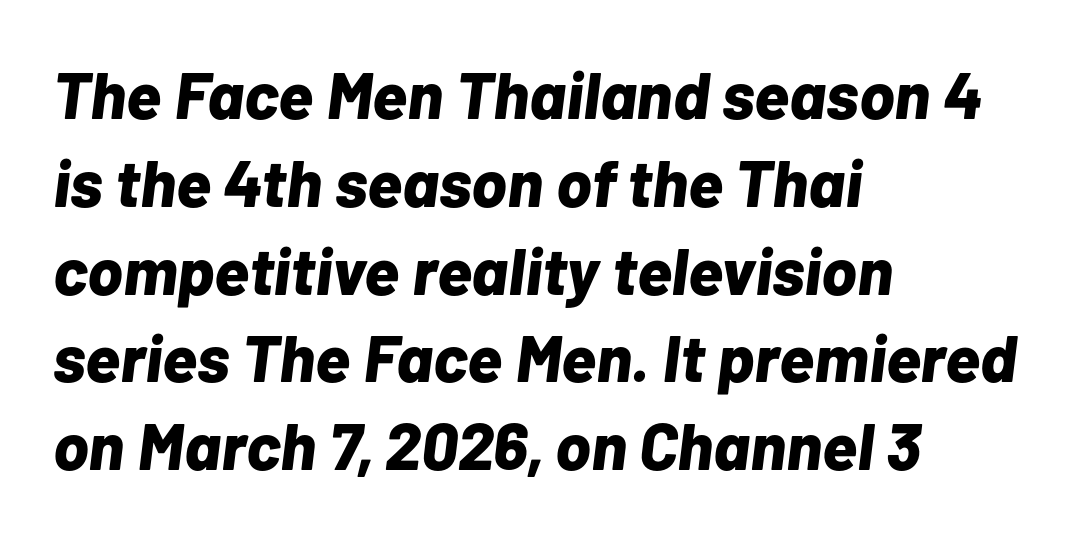
Q: Is the text bold? A: Yes.
Q: Is the text italic (slanted)? A: Yes, it leans right by about 7 degrees.
Q: Is the text underlined? A: No.
Q: How is the paragraph aligned? A: Left-aligned.
Q: Is the spacing between letters normal or unusually wide? A: Normal.
Q: Is the spacing between lines tight, normal or loose? A: Normal.
Q: Width (condensed, normal, or wide)? A: Normal.
Q: Stroke contrast? A: Low.
Q: x-height? A: Medium.
Q: Monospaced? A: No.
